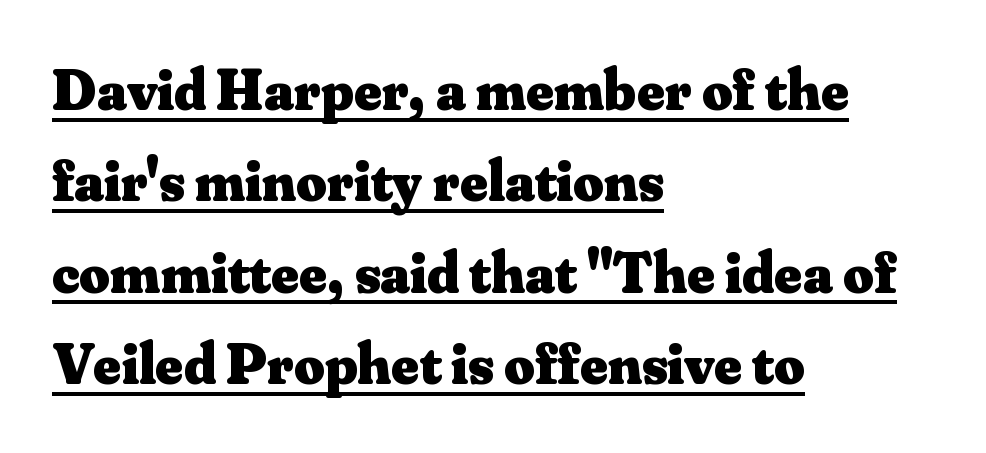
Q: Is the text bold? A: Yes.
Q: Is the text italic (slanted)? A: No, it is upright.
Q: Is the typeface a serif or a sans-serif typeface? A: Serif.
Q: Is the text underlined? A: Yes.
Q: How is the paragraph aligned? A: Left-aligned.
Q: Is the spacing between letters normal or unusually wide? A: Normal.
Q: Is the spacing between lines tight, normal or loose? A: Normal.
Q: Width (condensed, normal, or wide)? A: Normal.
Q: Stroke contrast? A: Medium.
Q: x-height? A: Small.
Q: Monospaced? A: No.
